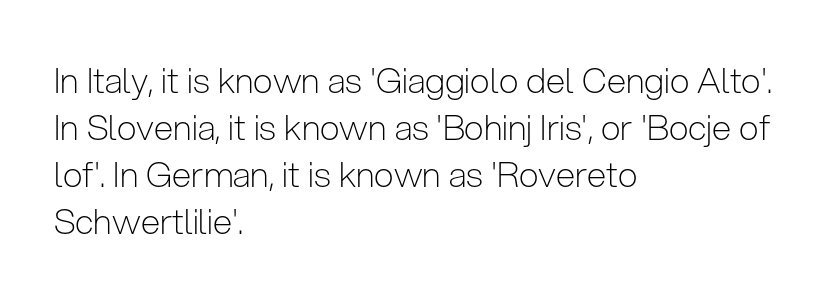
What's the leading like? Ordinary, nothing unusual. Stem width sits at or under what a default text font uses. Looks like regular typesetting: each glyph gets only the width it needs. Posture: straight, roman, zero tilt.
